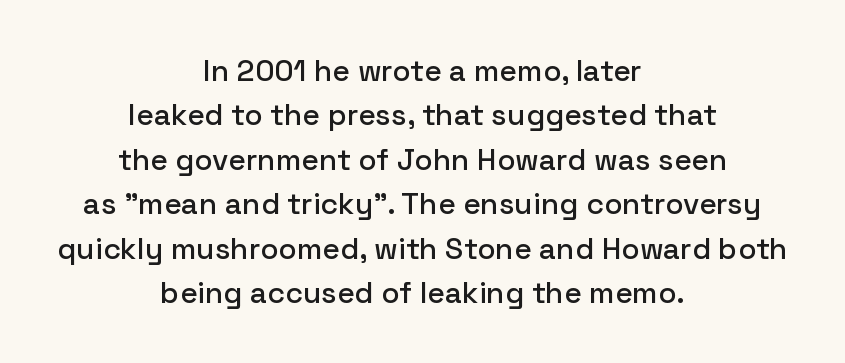
Q: Is the text italic (slanted)? A: No, it is upright.
Q: Is the typeface a serif or a sans-serif typeface? A: Sans-serif.
Q: Is the text underlined? A: No.
Q: How is the paragraph aligned? A: Centered.
Q: Is the spacing between letters normal or unusually wide? A: Normal.
Q: Is the spacing between lines tight, normal or loose? A: Normal.
Q: Width (condensed, normal, or wide)? A: Normal.
Q: Stroke contrast? A: Low.
Q: x-height? A: Medium.
Q: Monospaced? A: No.
